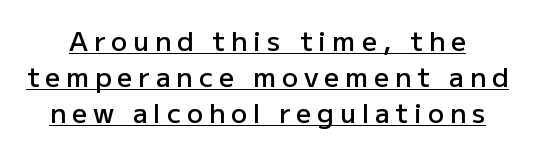
The image shows 27 px text type, upright; set normal line spacing (1.33x), unusually wide letter spacing (+0.21 em), underlined.
